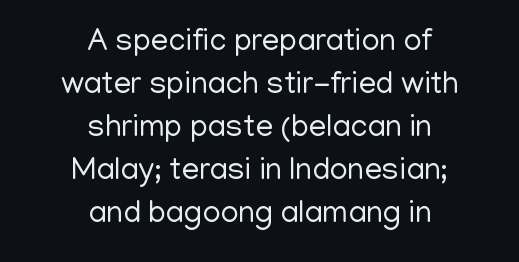
The image shows 31 px regular-weight sans-serif type, upright; set centered, normal line spacing (1.39x), normal letter spacing, not underlined; low stroke contrast and a medium x-height.
